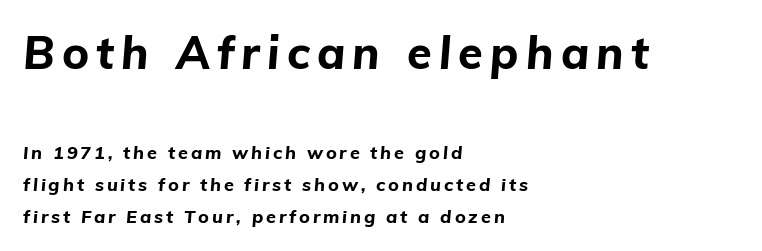
The image shows 45 px bold type, italic (leaning right); set left-aligned, line spacing 1.79x, not underlined; the first (top) block is 2.5x larger; low stroke contrast and a medium x-height.
